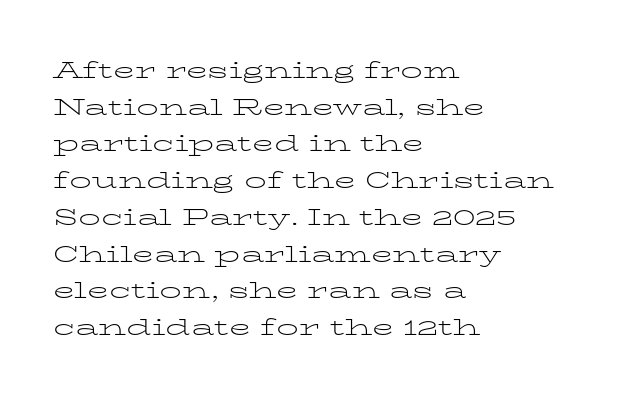
On a weight scale, this lands at 450 or below. Every row of glyphs begins at an identical x-position on the left. A typesetter would call this zero additional tracking. The specimen reads as upright at a glance. If you measured baseline to baseline, you'd find a middling distance. Lines of text with bare space underneath.
